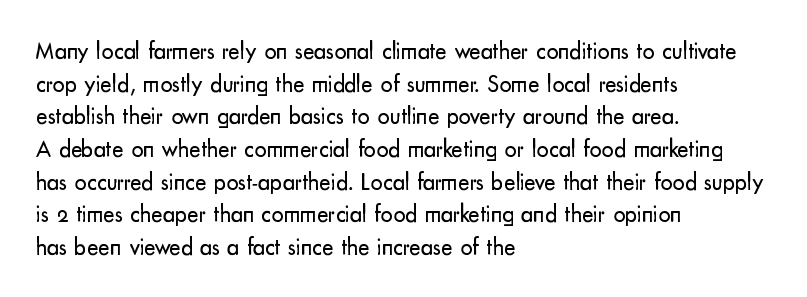
Plain, unruled lines of type. Ordinary non-slanted type is in use. Does extra space separate the letters? No, they use regular spacing. This is not heavy type; no bold has been used. These lines sit exactly where default settings would place them. Reading down the block, your eye returns to a fixed left position each line.
